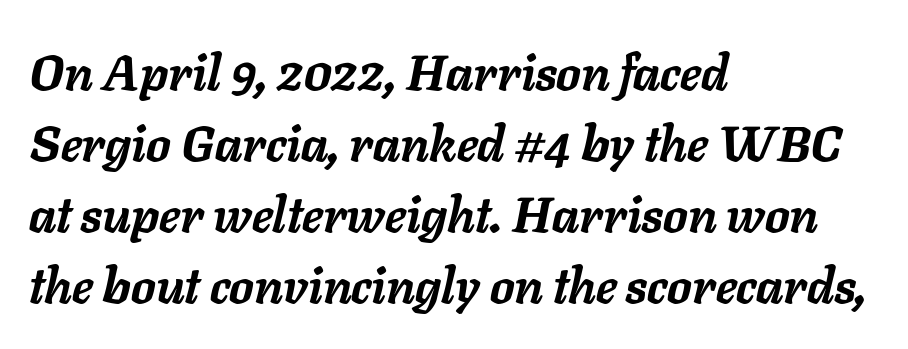
{"italic": "yes", "lean": "right", "slant_degrees": 11, "bold": "yes", "weight": "semibold", "width": "normal", "stroke_contrast": "low", "x_height": "medium", "monospaced": "no", "underline": "no", "align": "left", "line_spacing": "normal", "line_spacing_ratio": 1.45, "letter_spacing": "normal", "letter_spacing_em": 0.0, "glyph_px": 49}
